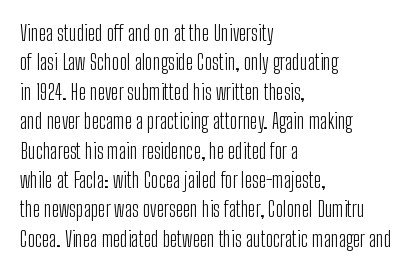
The image shows 21 px text type, upright; set left-aligned, normal line spacing (1.4x), normal letter spacing, not underlined.
